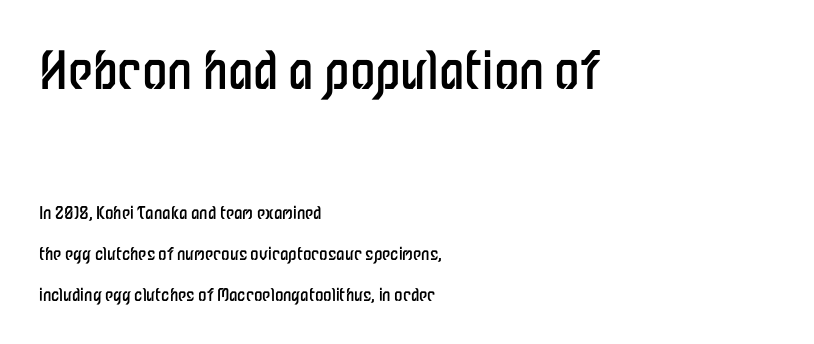
{"serif": "no", "italic": "no", "bold": "no", "weight": "regular", "width": "condensed", "stroke_contrast": "low", "x_height": "medium", "monospaced": "no", "underline": "no", "align": "left", "line_spacing": "loose", "line_spacing_ratio": 2.4, "letter_spacing": "normal", "letter_spacing_em": 0.0, "larger_block": "first", "size_ratio": 3.0, "glyph_px": 51}
